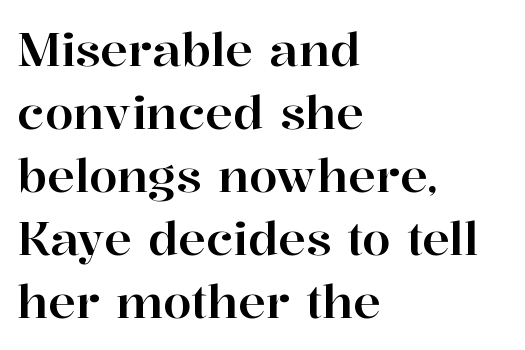
The image shows 46 px serif type, upright; set left-aligned, normal line spacing (1.37x), normal letter spacing, not underlined; high stroke contrast and a medium x-height.
